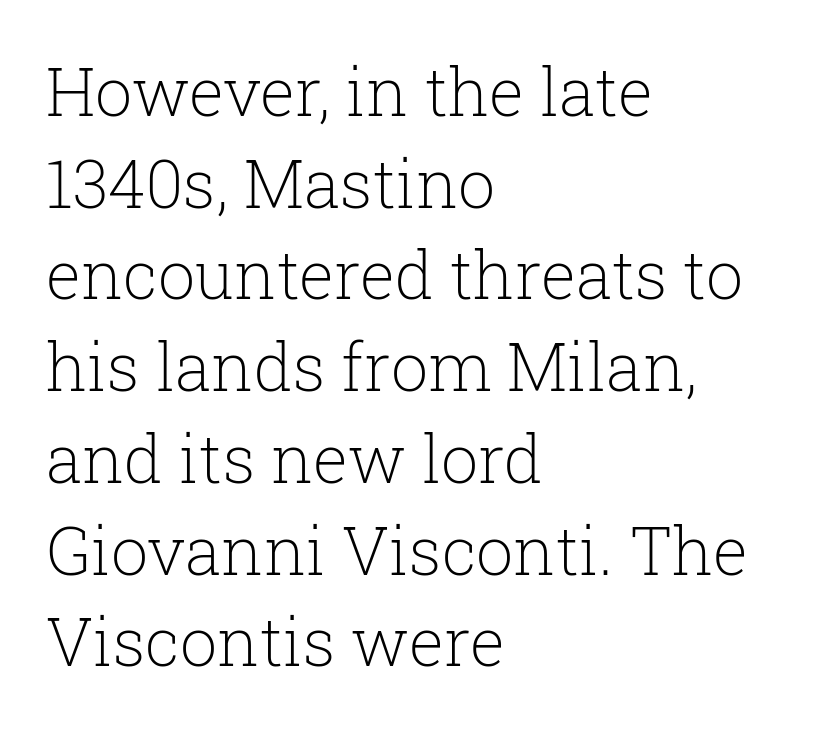
Q: Is the text bold? A: No.
Q: Is the text italic (slanted)? A: No, it is upright.
Q: Is the typeface a serif or a sans-serif typeface? A: Serif.
Q: Is the text underlined? A: No.
Q: How is the paragraph aligned? A: Left-aligned.
Q: Is the spacing between letters normal or unusually wide? A: Normal.
Q: Is the spacing between lines tight, normal or loose? A: Normal.
Q: Width (condensed, normal, or wide)? A: Normal.
Q: Stroke contrast? A: Low.
Q: x-height? A: Medium.
Q: Monospaced? A: No.
